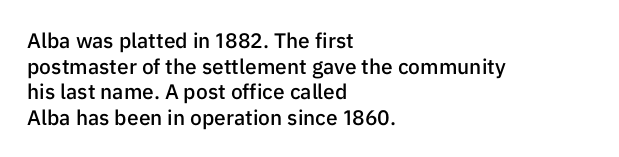
{"italic": "no", "bold": "semi", "underline": "no", "align": "left", "line_spacing_ratio": 1.22, "letter_spacing": "normal", "letter_spacing_em": 0.0, "glyph_px": 21}
